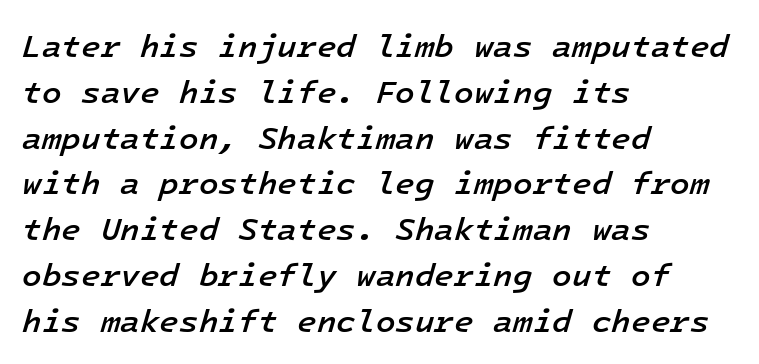
Q: Is the text bold? A: Semi-bold.
Q: Is the text italic (slanted)? A: Yes, it leans right by about 16 degrees.
Q: Is the text underlined? A: No.
Q: How is the paragraph aligned? A: Left-aligned.
Q: Is the spacing between letters normal or unusually wide? A: Normal.
Q: Is the spacing between lines tight, normal or loose? A: Normal.
Q: Width (condensed, normal, or wide)? A: Normal.
Q: Stroke contrast? A: Low.
Q: x-height? A: Medium.
Q: Monospaced? A: Yes.
